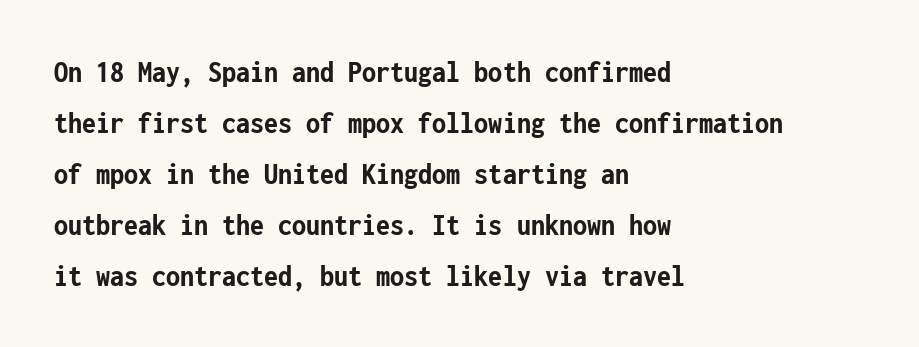
Beneath every word, the page is bare. Rendered with straight, roman letterforms. The typesetting leans heavy: a genuine bold. The face used here is monospaced, like something from a code editor.
